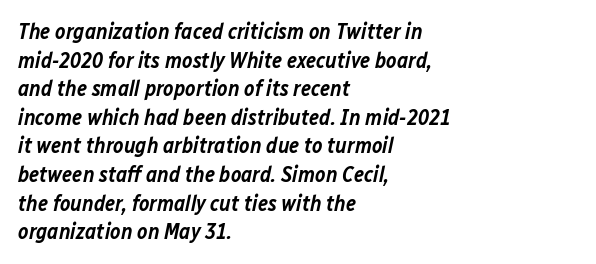
Q: Is the text bold? A: Semi-bold.
Q: Is the text italic (slanted)? A: Yes, it leans right by about 12 degrees.
Q: Is the text underlined? A: No.
Q: How is the paragraph aligned? A: Left-aligned.
Q: Is the spacing between letters normal or unusually wide? A: Normal.
Q: Is the spacing between lines tight, normal or loose? A: Normal.
